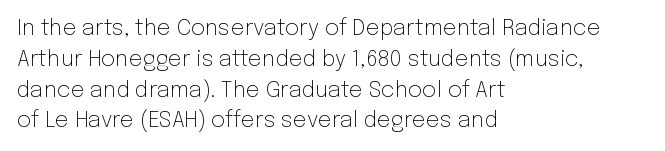
Q: Is the text bold? A: No.
Q: Is the text italic (slanted)? A: No, it is upright.
Q: Is the text underlined? A: No.
Q: How is the paragraph aligned? A: Left-aligned.
Q: Is the spacing between letters normal or unusually wide? A: Normal.
Q: Is the spacing between lines tight, normal or loose? A: Normal.
